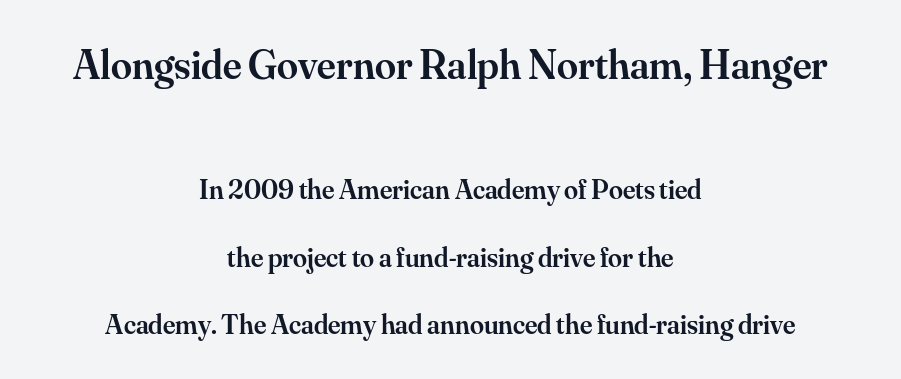
{"serif": "yes", "italic": "no", "bold": "semi", "weight": "semibold", "width": "normal", "stroke_contrast": "medium", "x_height": "small", "monospaced": "no", "underline": "no", "align": "center", "line_spacing": "loose", "line_spacing_ratio": 2.4, "letter_spacing": "normal", "letter_spacing_em": 0.0, "larger_block": "first", "size_ratio": 1.5, "glyph_px": 42}
